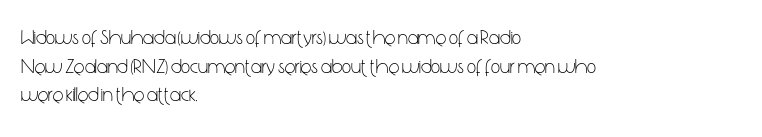
Honestly, the letter spacing is just normal — you wouldn't notice it. Every row of glyphs begins at an identical x-position on the left. The lettering holds an erect, upright posture throughout. A typesetter would call this leading conventional body-copy spacing.
